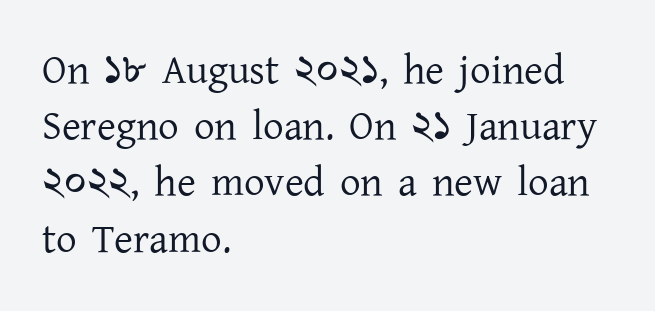
Summary of vertical rhythm: regular, with standard interline spacing. Descenders are the only things crossing below the line. A typesetter would call this proportional, since set widths differ per character. The glyphs in this specimen are seriffed.
